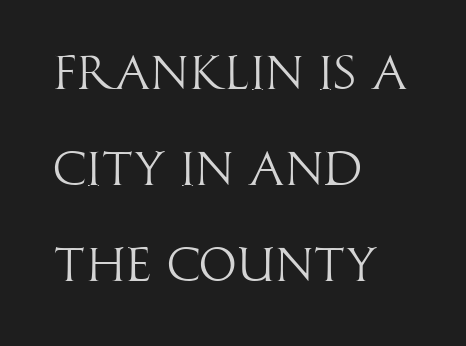
The image shows 48 px light, condensed sans-serif type, upright; set left-aligned, loose line spacing (2.0x), normal letter spacing, not underlined; high stroke contrast and a large x-height.
